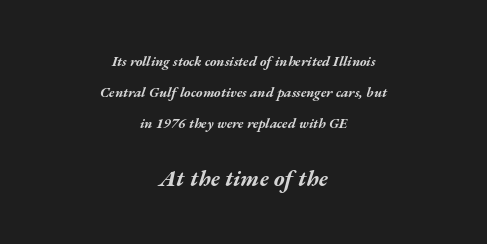
A typesetter would mark this as italic. Words float on clear page, feet unadorned. The more generous point size was reserved for the lower chunk. You could fit nearly another row in the gap between these rows. Spacing between characters is what you'd get straight out of the box.
